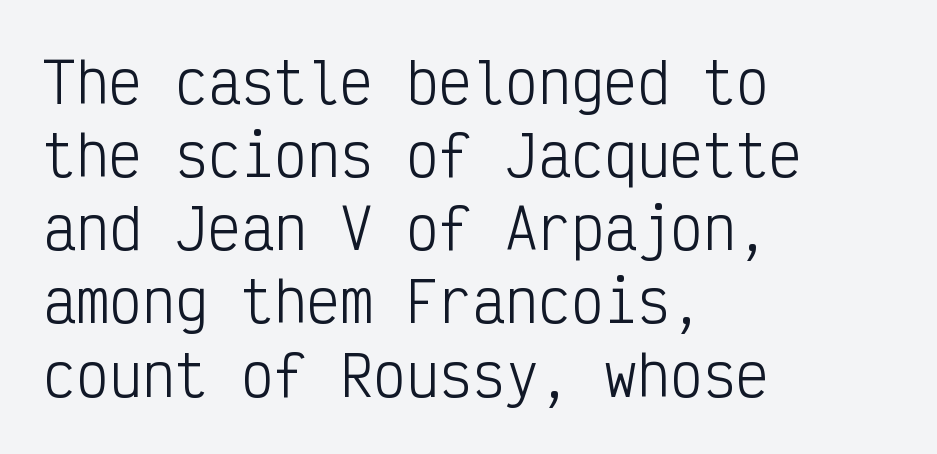
The image shows 55 px light, condensed sans-serif type, upright, monospaced; set left-aligned, normal line spacing (1.33x), normal letter spacing, not underlined; low stroke contrast and a medium x-height.
